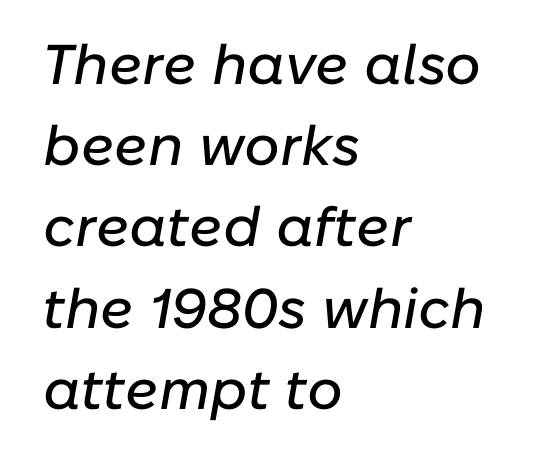
{"italic": "yes", "lean": "right", "slant_degrees": 10, "width": "normal", "stroke_contrast": "low", "x_height": "medium", "monospaced": "no", "underline": "no", "align": "left", "line_spacing": "normal", "line_spacing_ratio": 1.45, "letter_spacing": "normal", "letter_spacing_em": 0.0, "glyph_px": 56}
